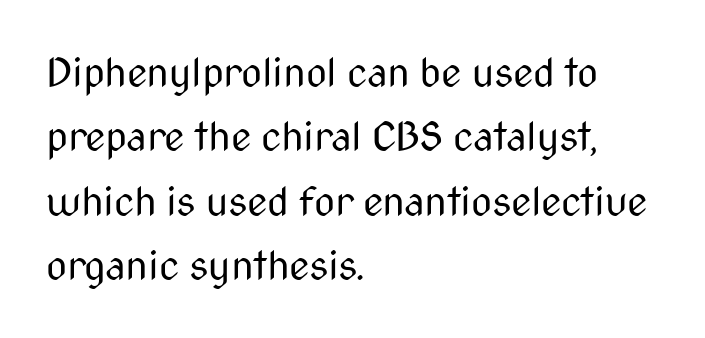
Q: Is the text bold? A: No.
Q: Is the text italic (slanted)? A: No, it is upright.
Q: Is the typeface a serif or a sans-serif typeface? A: Sans-serif.
Q: Is the text underlined? A: No.
Q: How is the paragraph aligned? A: Left-aligned.
Q: Is the spacing between letters normal or unusually wide? A: Normal.
Q: Is the spacing between lines tight, normal or loose? A: Normal.
Q: Width (condensed, normal, or wide)? A: Condensed.
Q: Stroke contrast? A: Medium.
Q: x-height? A: Medium.
Q: Monospaced? A: No.
